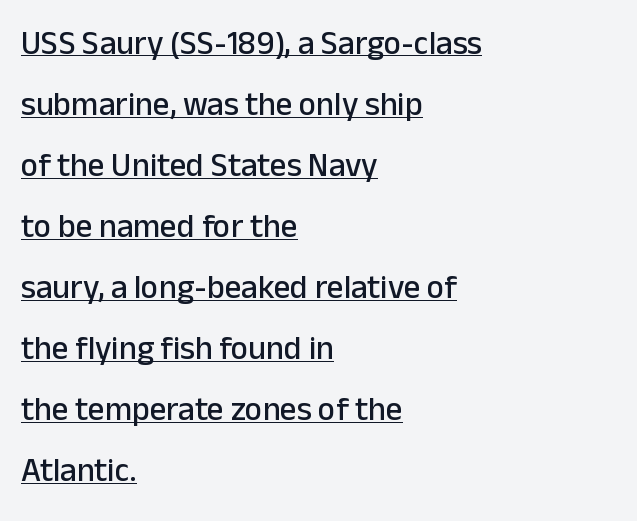
Q: Is the text italic (slanted)? A: No, it is upright.
Q: Is the typeface a serif or a sans-serif typeface? A: Sans-serif.
Q: Is the text underlined? A: Yes.
Q: How is the paragraph aligned? A: Left-aligned.
Q: Is the spacing between letters normal or unusually wide? A: Normal.
Q: Width (condensed, normal, or wide)? A: Normal.
Q: Stroke contrast? A: Low.
Q: x-height? A: Medium.
Q: Monospaced? A: No.
